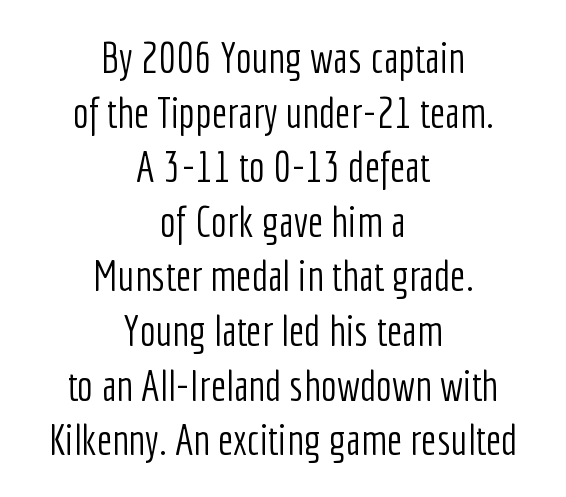
Q: Is the text bold? A: No.
Q: Is the text italic (slanted)? A: No, it is upright.
Q: Is the typeface a serif or a sans-serif typeface? A: Sans-serif.
Q: Is the text underlined? A: No.
Q: How is the paragraph aligned? A: Centered.
Q: Is the spacing between letters normal or unusually wide? A: Normal.
Q: Is the spacing between lines tight, normal or loose? A: Normal.
Q: Width (condensed, normal, or wide)? A: Condensed.
Q: Stroke contrast? A: Low.
Q: x-height? A: Medium.
Q: Monospaced? A: No.
